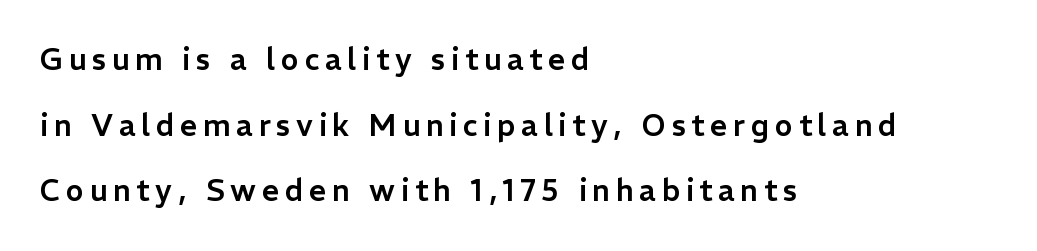
Q: Is the text italic (slanted)? A: No, it is upright.
Q: Is the typeface a serif or a sans-serif typeface? A: Sans-serif.
Q: Is the text underlined? A: No.
Q: How is the paragraph aligned? A: Left-aligned.
Q: Is the spacing between lines tight, normal or loose? A: Loose.
Q: Width (condensed, normal, or wide)? A: Normal.
Q: Stroke contrast? A: Low.
Q: x-height? A: Medium.
Q: Monospaced? A: No.
